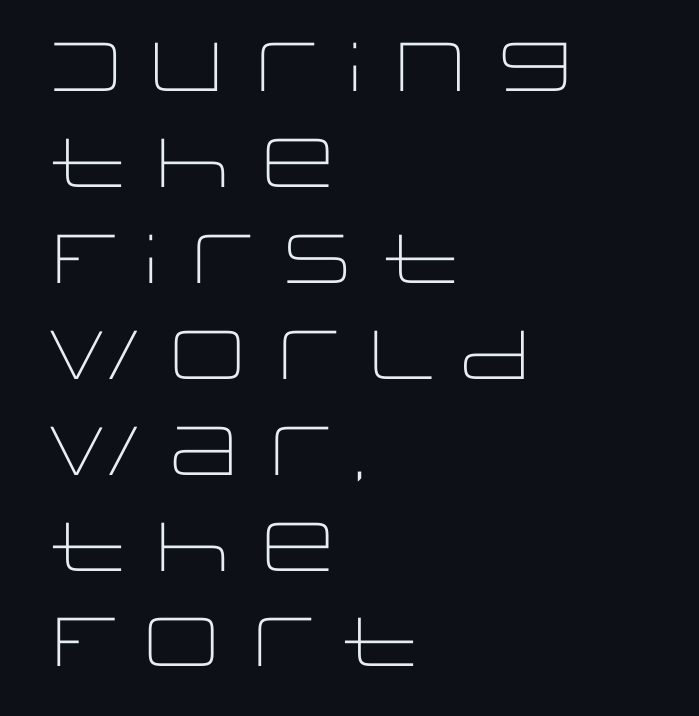
The baseline area is clear. Stem width sits at or under what a default text font uses. The designer left line spacing at the default. It's the straight-up-and-down kind of type. There is no visible air inserted between adjacent glyphs. The characters display no serif detailing; their extremities are plain.
